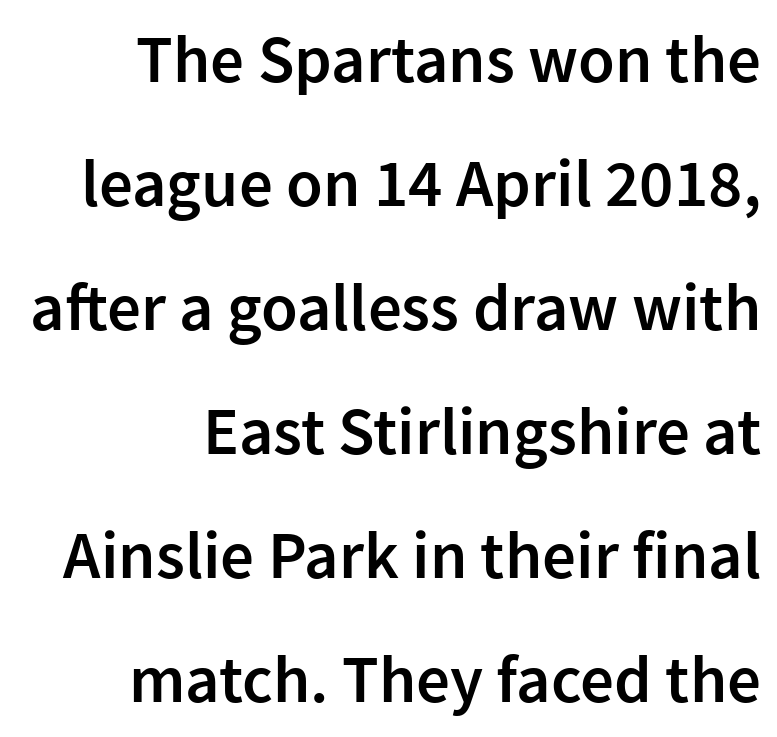
The letters advance in unequal steps, a hallmark of proportional type. Horizontally, the lines are justified to the trailing edge only. A somewhat darkened texture: the type is semibold rather than bold. Do the letters lean? They stand straight. The rendering shows plain stroke endings on the letterforms — a sans-serif design. Nobody drew a line under any word here.
